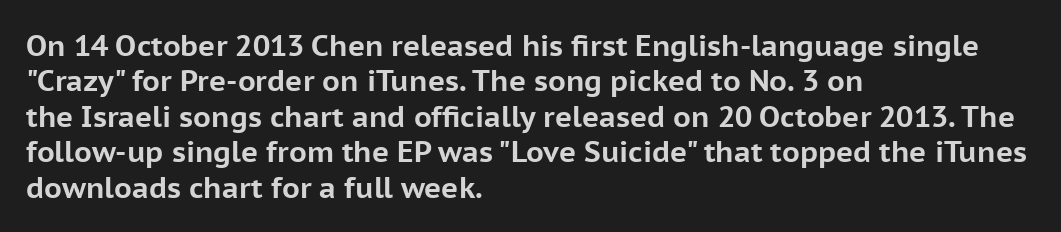
{"serif": "no", "italic": "no", "bold": "yes", "weight": "bold", "width": "normal", "stroke_contrast": "low", "x_height": "medium", "monospaced": "no", "underline": "no", "align": "left", "line_spacing_ratio": 1.22, "letter_spacing": "normal", "letter_spacing_em": 0.0, "glyph_px": 29}
